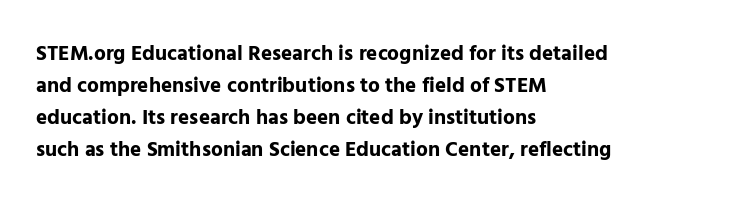
{"italic": "no", "bold": "yes", "underline": "no", "align": "left", "line_spacing": "normal", "line_spacing_ratio": 1.53, "letter_spacing": "normal", "letter_spacing_em": 0.0, "glyph_px": 21}
